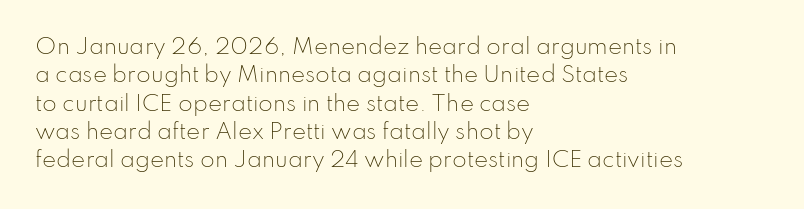
{"italic": "no", "bold": "no", "underline": "no", "align": "left", "line_spacing": "normal", "line_spacing_ratio": 1.35, "letter_spacing": "normal", "letter_spacing_em": 0.0, "glyph_px": 21}
